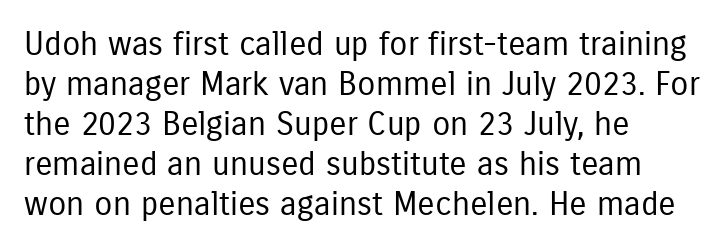
Q: Is the text bold? A: No.
Q: Is the text italic (slanted)? A: No, it is upright.
Q: Is the typeface a serif or a sans-serif typeface? A: Sans-serif.
Q: Is the text underlined? A: No.
Q: How is the paragraph aligned? A: Left-aligned.
Q: Is the spacing between letters normal or unusually wide? A: Normal.
Q: Width (condensed, normal, or wide)? A: Condensed.
Q: Stroke contrast? A: Low.
Q: x-height? A: Medium.
Q: Monospaced? A: No.
